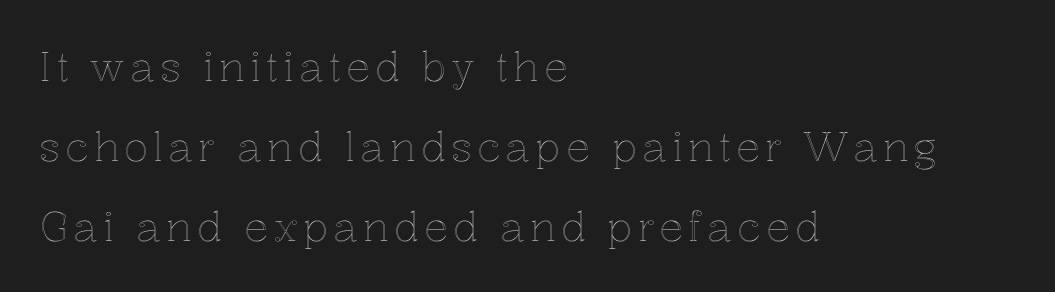
The image shows 40 px text type, upright; set left-aligned, loose line spacing (2.0x), not underlined; a medium x-height.
